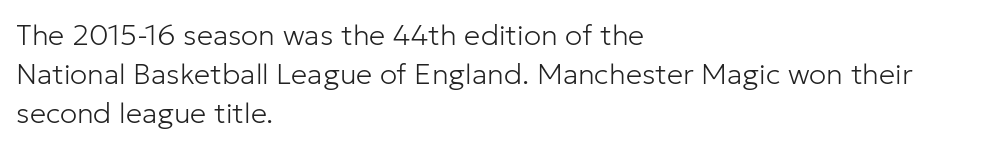
{"serif": "no", "italic": "no", "bold": "no", "weight": "light", "width": "normal", "stroke_contrast": "low", "x_height": "medium", "monospaced": "no", "underline": "no", "align": "left", "line_spacing": "normal", "line_spacing_ratio": 1.35, "letter_spacing": "normal", "letter_spacing_em": 0.0, "glyph_px": 29}
